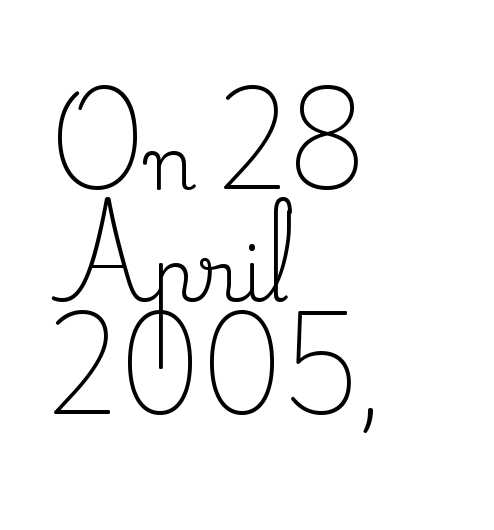
The image shows 73 px regular-weight serif type, upright; set left-aligned, normal line spacing (1.54x), normal letter spacing, not underlined; medium stroke contrast and a small x-height.
